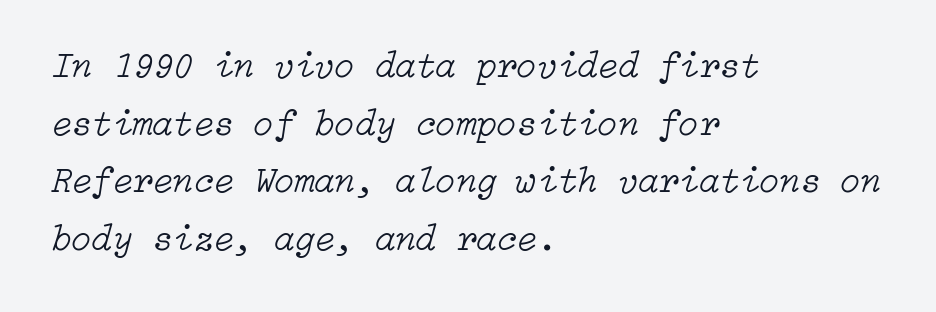
Q: Is the text bold? A: No.
Q: Is the text italic (slanted)? A: Yes, it leans right by about 15 degrees.
Q: Is the text underlined? A: No.
Q: How is the paragraph aligned? A: Left-aligned.
Q: Is the spacing between letters normal or unusually wide? A: Normal.
Q: Is the spacing between lines tight, normal or loose? A: Normal.
Q: Width (condensed, normal, or wide)? A: Normal.
Q: Stroke contrast? A: Low.
Q: x-height? A: Medium.
